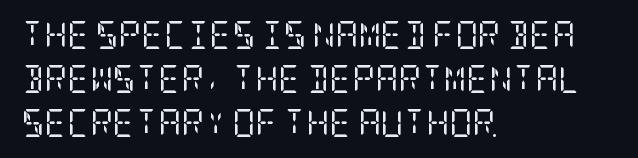
The image shows 28 px regular-weight, condensed serif type, upright; set left-aligned, normal line spacing (1.57x), normal letter spacing, not underlined; low stroke contrast and a large x-height.
